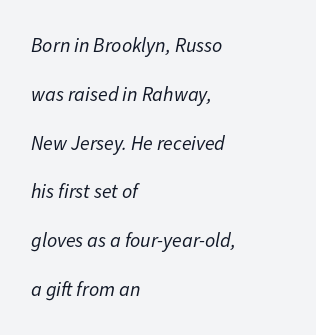
{"italic": "yes", "lean": "right", "slant_degrees": 11, "bold": "no", "underline": "no", "align": "left", "line_spacing": "loose", "line_spacing_ratio": 2.44, "letter_spacing": "normal", "letter_spacing_em": 0.0, "glyph_px": 20}
